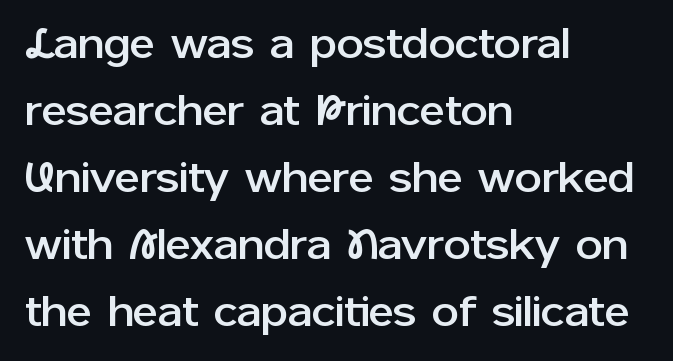
Q: Is the text italic (slanted)? A: No, it is upright.
Q: Is the typeface a serif or a sans-serif typeface? A: Sans-serif.
Q: Is the text underlined? A: No.
Q: How is the paragraph aligned? A: Left-aligned.
Q: Is the spacing between letters normal or unusually wide? A: Normal.
Q: Is the spacing between lines tight, normal or loose? A: Normal.
Q: Width (condensed, normal, or wide)? A: Normal.
Q: Stroke contrast? A: Low.
Q: x-height? A: Medium.
Q: Monospaced? A: No.
